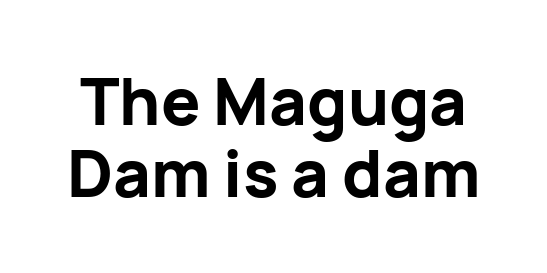
{"serif": "no", "italic": "no", "bold": "yes", "weight": "bold", "width": "normal", "stroke_contrast": "low", "x_height": "medium", "monospaced": "no", "underline": "no", "line_spacing": "tight", "line_spacing_ratio": 1.11, "letter_spacing": "normal", "letter_spacing_em": 0.0, "glyph_px": 65}
